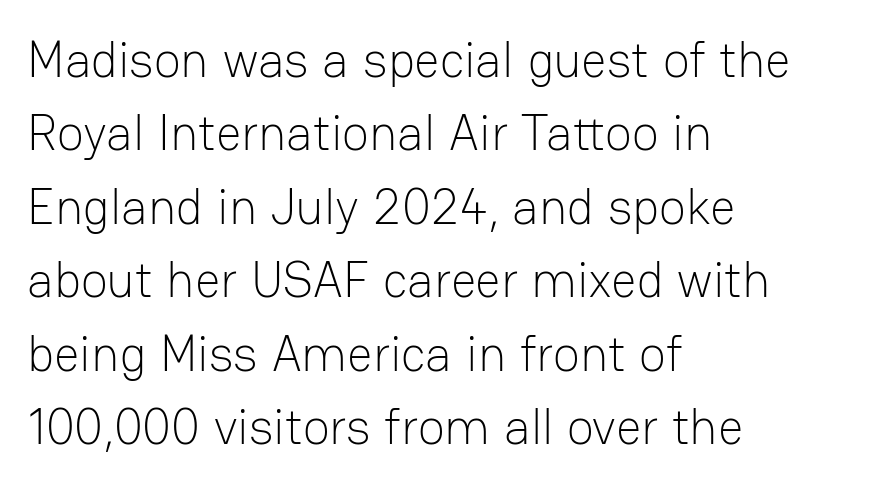
Q: Is the text bold? A: No.
Q: Is the text italic (slanted)? A: No, it is upright.
Q: Is the typeface a serif or a sans-serif typeface? A: Sans-serif.
Q: Is the text underlined? A: No.
Q: How is the paragraph aligned? A: Left-aligned.
Q: Is the spacing between letters normal or unusually wide? A: Normal.
Q: Is the spacing between lines tight, normal or loose? A: Normal.
Q: Width (condensed, normal, or wide)? A: Normal.
Q: Stroke contrast? A: Low.
Q: x-height? A: Medium.
Q: Monospaced? A: No.
